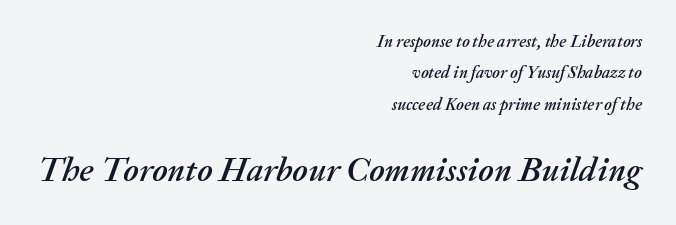
The lines are quadded right. Underlining? Definitely not there. The line texture is even and compact thanks to regular tracking. The letters advance in unequal steps, a hallmark of proportional type.
